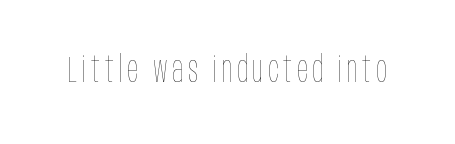
Q: Is the text bold? A: No.
Q: Is the text italic (slanted)? A: No, it is upright.
Q: Is the text underlined? A: No.
Q: Width (condensed, normal, or wide)? A: Condensed.
Q: Stroke contrast? A: Low.
Q: x-height? A: Large.
Q: Monospaced? A: No.
